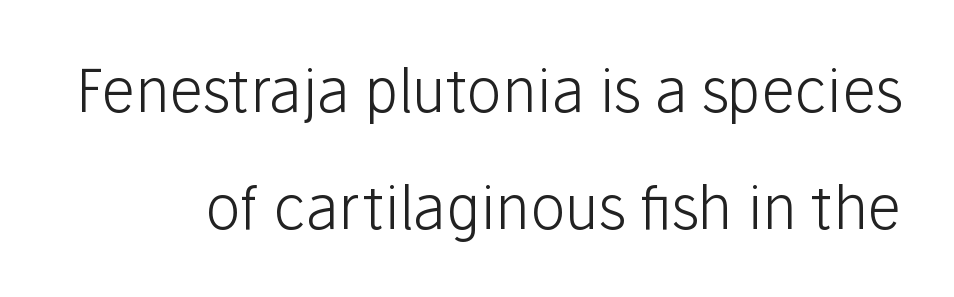
Q: Is the text bold? A: No.
Q: Is the text italic (slanted)? A: No, it is upright.
Q: Is the typeface a serif or a sans-serif typeface? A: Sans-serif.
Q: Is the text underlined? A: No.
Q: Is the spacing between letters normal or unusually wide? A: Normal.
Q: Is the spacing between lines tight, normal or loose? A: Loose.
Q: Width (condensed, normal, or wide)? A: Normal.
Q: Stroke contrast? A: Low.
Q: x-height? A: Medium.
Q: Monospaced? A: No.
